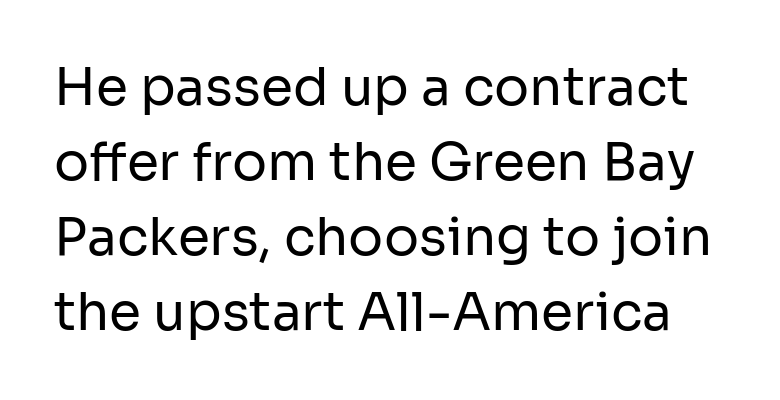
The text was rendered using a sans face with plain stroke endings. Look at the tracking — it's just the regular setting, nothing added. Weight: regular or lighter. Note the varied advance widths — an 'i' is clearly narrower than an 'm'. Upright lettering throughout.
